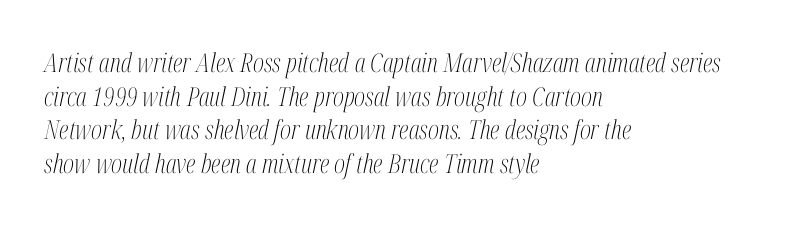
The image shows 26 px text type, italic (leaning right); set left-aligned, normal line spacing (1.29x), normal letter spacing, not underlined.
